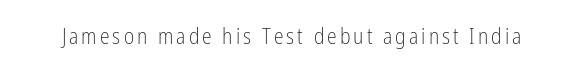
{"italic": "no", "bold": "no", "underline": "no", "glyph_px": 22}
